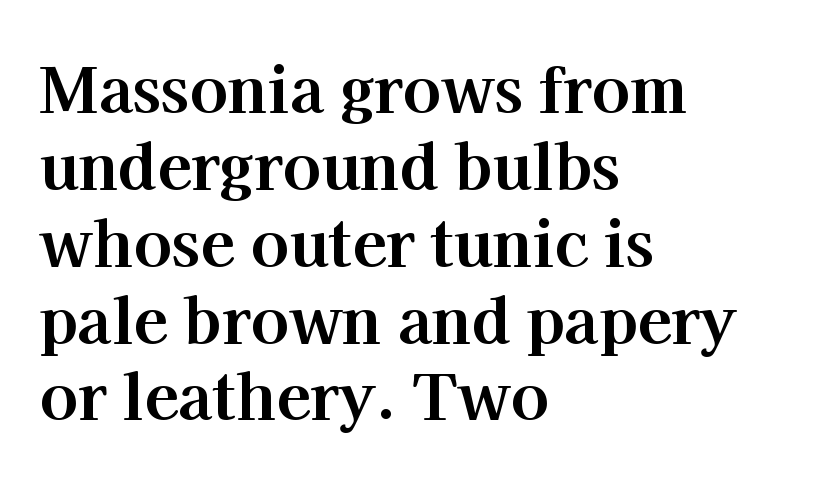
Q: Is the text bold? A: Yes.
Q: Is the text italic (slanted)? A: No, it is upright.
Q: Is the typeface a serif or a sans-serif typeface? A: Serif.
Q: Is the text underlined? A: No.
Q: How is the paragraph aligned? A: Left-aligned.
Q: Is the spacing between letters normal or unusually wide? A: Normal.
Q: Width (condensed, normal, or wide)? A: Normal.
Q: Stroke contrast? A: High.
Q: x-height? A: Medium.
Q: Monospaced? A: No.
